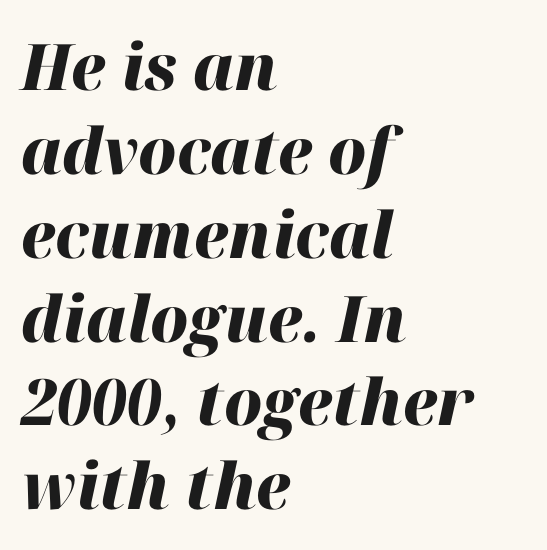
The image shows 64 px heavy type, italic (leaning right); set left-aligned, normal line spacing (1.31x), normal letter spacing, not underlined; high stroke contrast and a medium x-height.
